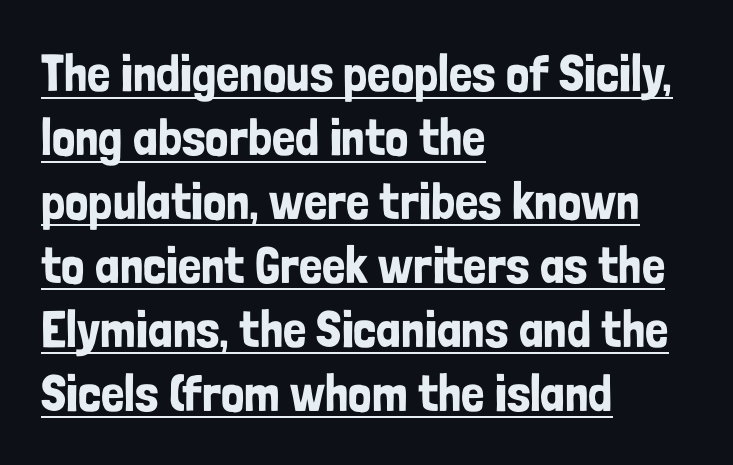
Q: Is the text italic (slanted)? A: No, it is upright.
Q: Is the typeface a serif or a sans-serif typeface? A: Sans-serif.
Q: Is the text underlined? A: Yes.
Q: How is the paragraph aligned? A: Left-aligned.
Q: Is the spacing between letters normal or unusually wide? A: Normal.
Q: Width (condensed, normal, or wide)? A: Condensed.
Q: Stroke contrast? A: Low.
Q: x-height? A: Medium.
Q: Monospaced? A: No.
